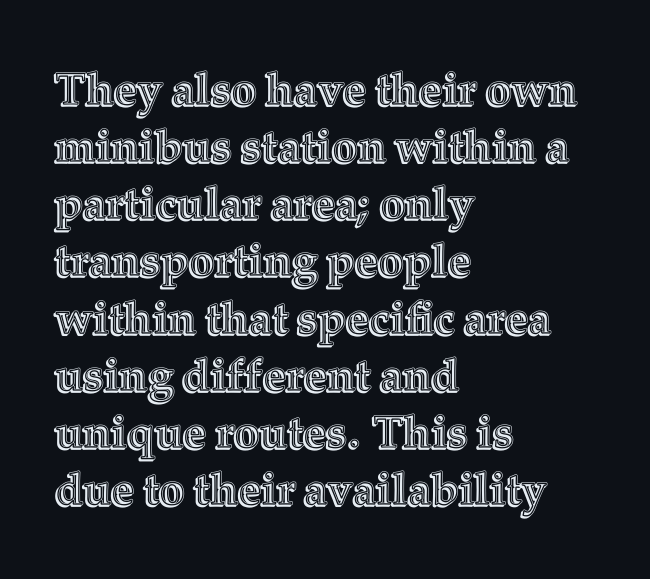
The image shows 45 px text type, upright; set left-aligned, normal line spacing (1.27x), normal letter spacing, not underlined; a medium x-height.
